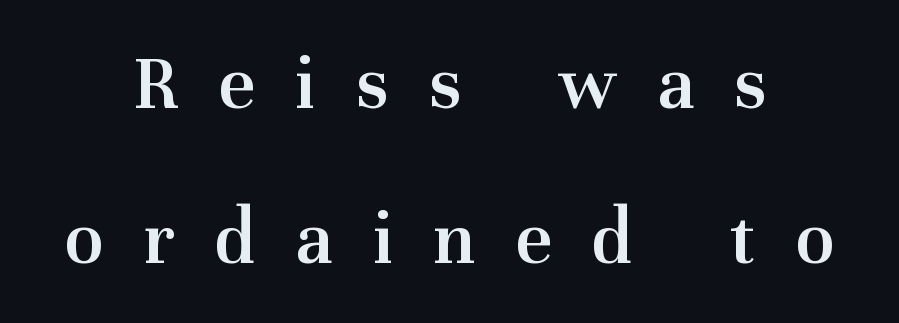
Only glyphs here, with clear space below each row. Character widths vary here, with narrow letters taking less room than wide ones. The glyphs in this specimen are seriffed. Its strokes are somewhat broadened, the hallmark of semibold type. Is the block centered? Yes — each line is placed symmetrically about the middle. A roman cut, with each character standing at attention.
